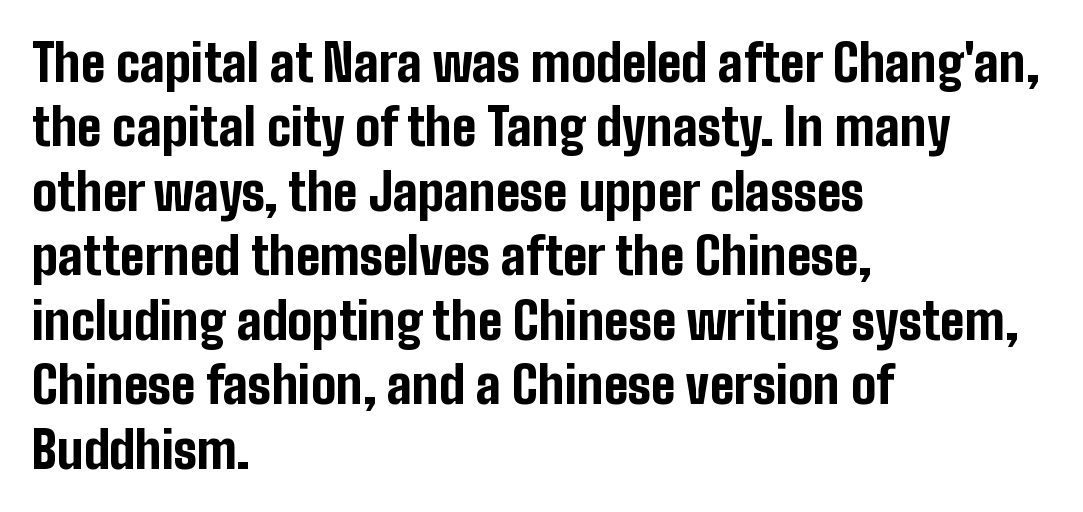
Words appear dense and cohesive because spacing is normal. Baseline-to-baseline distance is the conventional proportion of letter height. Letters rest on an invisible, unmarked baseline. Horizontally, the lines are justified to the leading edge only. Each glyph is drawn with heavy, bold strokes. Italic? Not at all — the glyphs are vertical.
